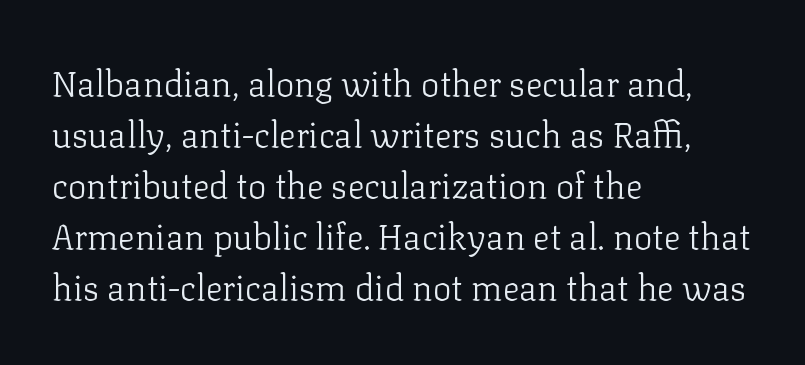
A serif font was chosen for this passage. Has an underline been added? It has not. The line-height multiplier appears to be the usual default. One-word summary of the alignment: left. The passage shown is typed in a proportional face where columns would drift. Ink coverage per letter is moderate at most.
